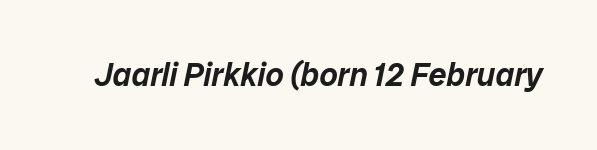
{"italic": "yes", "lean": "right", "slant_degrees": 12, "width": "normal", "stroke_contrast": "low", "x_height": "medium", "monospaced": "no", "underline": "no", "letter_spacing": "normal", "letter_spacing_em": 0.0, "glyph_px": 32}
